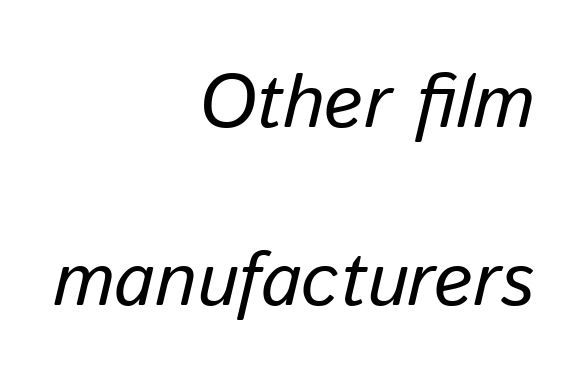
The image shows 75 px regular-weight type, italic (leaning right); set right-aligned, loose line spacing (2.38x), normal letter spacing, not underlined; low stroke contrast and a medium x-height.
